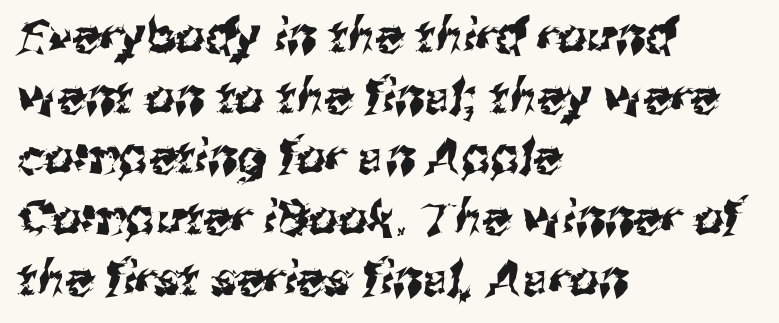
The text was rendered using a sans face with plain stroke endings. The face used here is proportionally spaced, like ordinary book or web type. The tracking reads as untouched default to a designer's eye. Words float on clear page, feet unadorned. In CSS terms this would be text-align: left. Rows of type keep a routine distance in the vertical direction.
